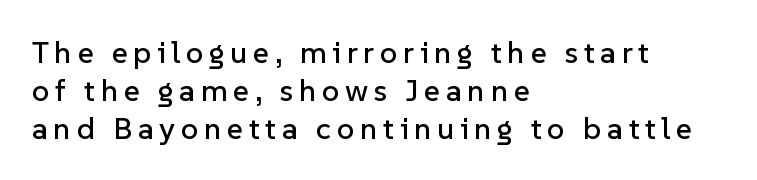
I'd call this a sans setting — the letters go barefoot. Descender tails drop into unmarked territory. The paragraph has a hard left edge and a soft right edge. These lines are rendered in a variable-pitch font. When letters stand straight like this, we call the style roman or upright.
